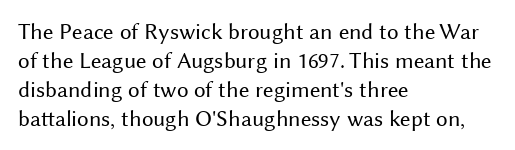
{"italic": "no", "bold": "no", "underline": "no", "align": "left", "line_spacing": "normal", "line_spacing_ratio": 1.26, "letter_spacing": "normal", "letter_spacing_em": 0.0, "glyph_px": 23}
